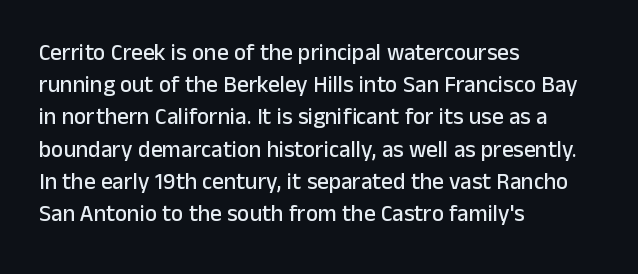
Q: Is the text italic (slanted)? A: No, it is upright.
Q: Is the text underlined? A: No.
Q: How is the paragraph aligned? A: Left-aligned.
Q: Is the spacing between letters normal or unusually wide? A: Normal.
Q: Is the spacing between lines tight, normal or loose? A: Normal.
